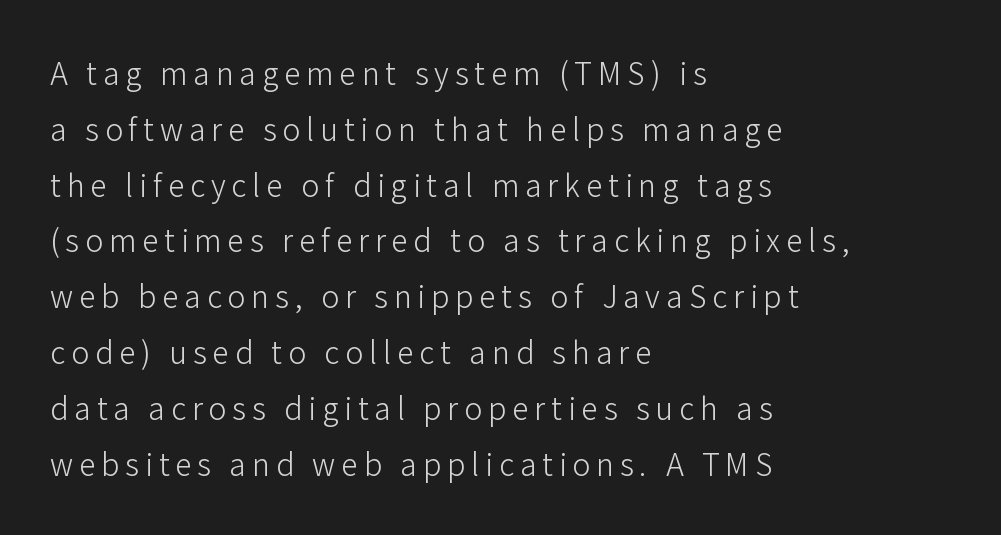
Every row of glyphs begins at an identical x-position on the left. The cut favours lightness, reaching ordinary text weight at its darkest. The lettering holds an erect, upright posture throughout. How are the letters spaced? Widely, with obvious added tracking. Honestly, there is no underline to notice here at all. Character widths vary here, with narrow letters taking less room than wide ones.
